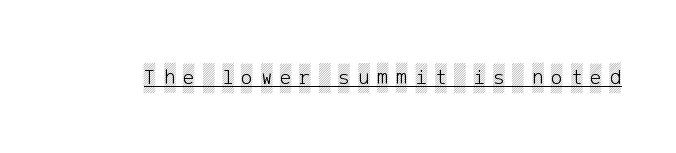
Q: Is the text italic (slanted)? A: No, it is upright.
Q: Is the text underlined? A: Yes.
Q: Is the spacing between letters normal or unusually wide? A: Unusually wide.
